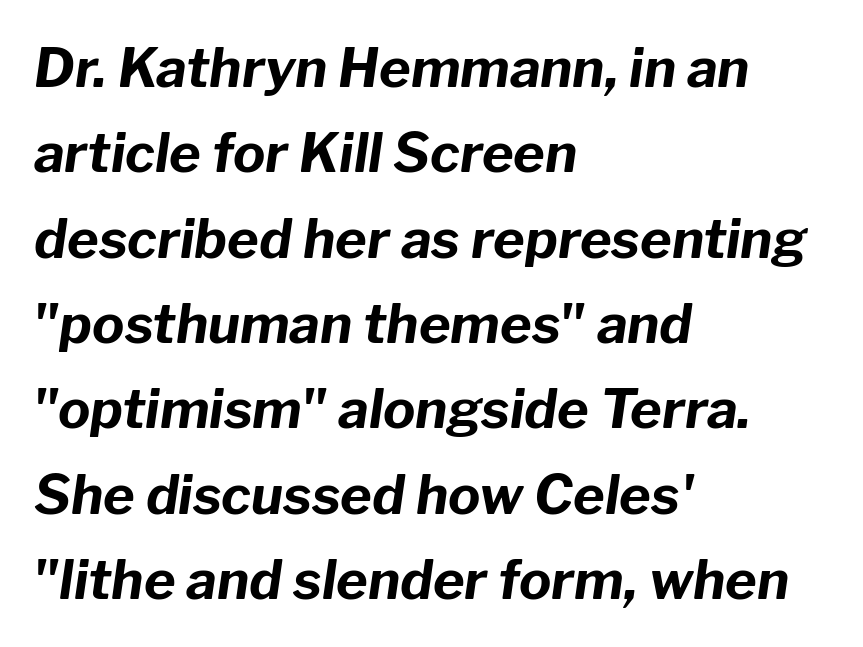
The image shows 54 px bold type, italic (leaning right); set left-aligned, normal line spacing (1.58x), normal letter spacing, not underlined; low stroke contrast and a medium x-height.
